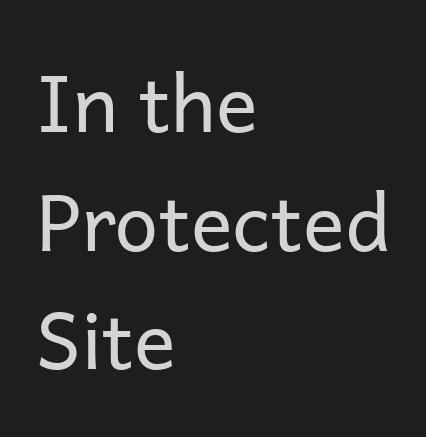
Here the designer chose a conventional face with non-uniform glyph widths. What stands out about the letter spacing? Nothing — it is the standard amount. The letters stand straight up with perfectly vertical stems. Check under the words: just untouched page. Honestly, the row spacing looks completely unremarkable. Heft: none added — not bold.
